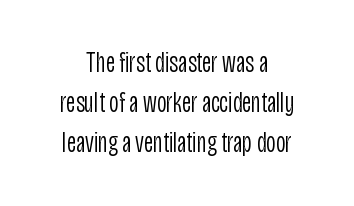
{"serif": "no", "italic": "no", "bold": "no", "weight": "light", "width": "condensed", "stroke_contrast": "low", "x_height": "large", "monospaced": "no", "underline": "no", "align": "center", "line_spacing": "normal", "line_spacing_ratio": 1.38, "letter_spacing": "normal", "letter_spacing_em": 0.0, "glyph_px": 29}
